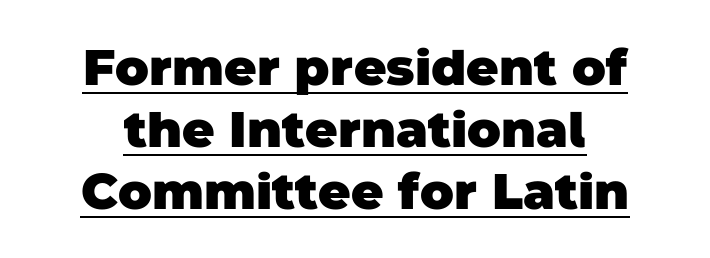
The image shows 50 px heavy sans-serif type; set line spacing 1.24x, normal letter spacing, underlined; low stroke contrast and a large x-height.
